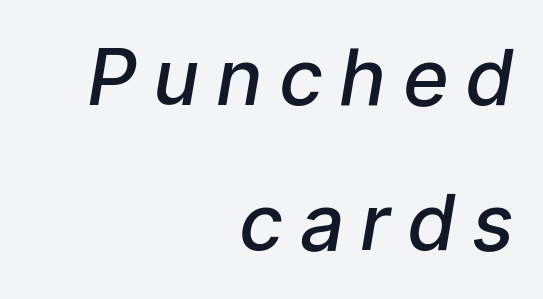
Looks like regular typesetting: each glyph gets only the width it needs. Characters follow at a spacing far wider than the type designer built in. Typographic density is moderately raised because the face is semibold. Descenders hang freely into open space. These lines stack with their right ends in a neat column.
